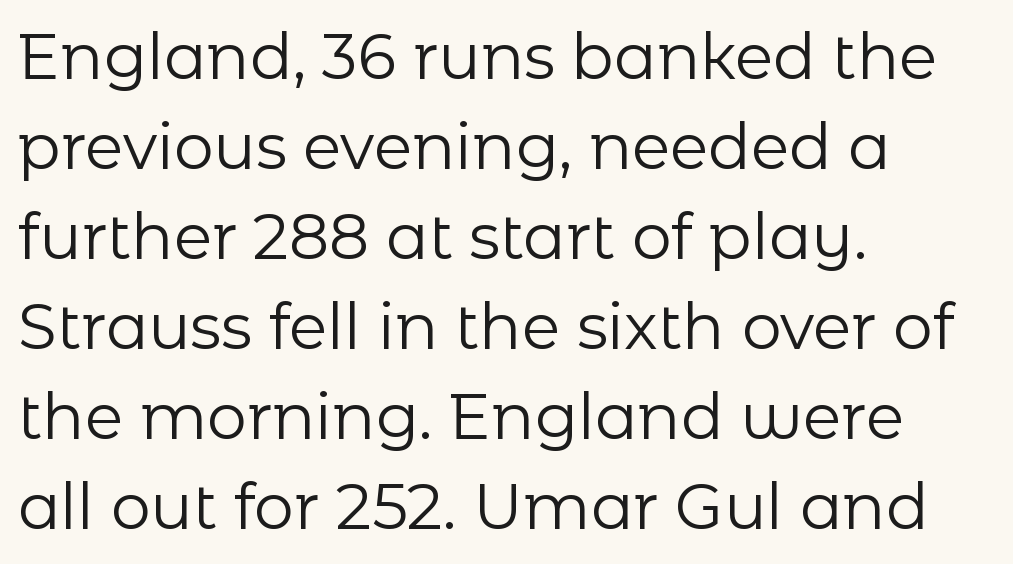
Q: Is the text bold? A: No.
Q: Is the text italic (slanted)? A: No, it is upright.
Q: Is the typeface a serif or a sans-serif typeface? A: Sans-serif.
Q: Is the text underlined? A: No.
Q: How is the paragraph aligned? A: Left-aligned.
Q: Is the spacing between letters normal or unusually wide? A: Normal.
Q: Is the spacing between lines tight, normal or loose? A: Normal.
Q: Width (condensed, normal, or wide)? A: Normal.
Q: Stroke contrast? A: Low.
Q: x-height? A: Medium.
Q: Monospaced? A: No.
